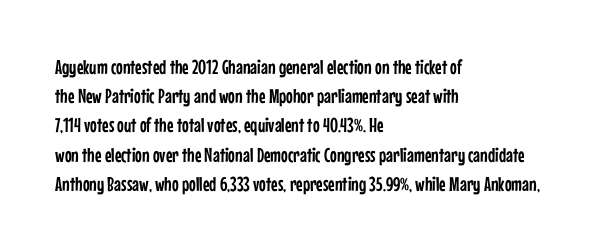
A bare baseline throughout the passage. Tracking value appears to be zero — textbook default spacing. The lettering holds an erect, upright posture throughout. The lines in this sample share a left origin and differ only in where they stop.
